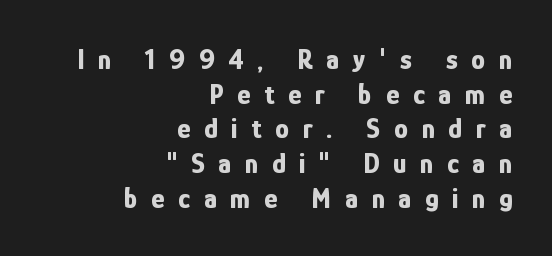
{"serif": "no", "italic": "no", "bold": "yes", "weight": "bold", "width": "condensed", "stroke_contrast": "low", "x_height": "medium", "monospaced": "no", "underline": "no", "align": "right", "line_spacing_ratio": 1.24, "letter_spacing": "wide", "letter_spacing_em": 0.49, "glyph_px": 28}
